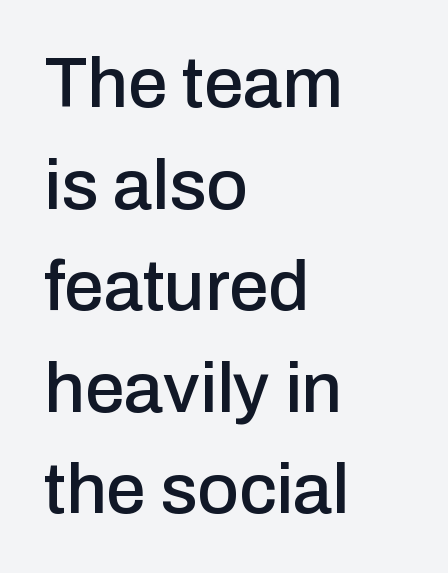
The foot of each line stays bare and open. You could not count columns in this text — the font is proportionally spaced. Style check: upright. The characters display no serif detailing; their extremities are plain. Is the letter spacing exaggerated? No — it looks like the ordinary default. Rows of type keep a routine distance in the vertical direction.
